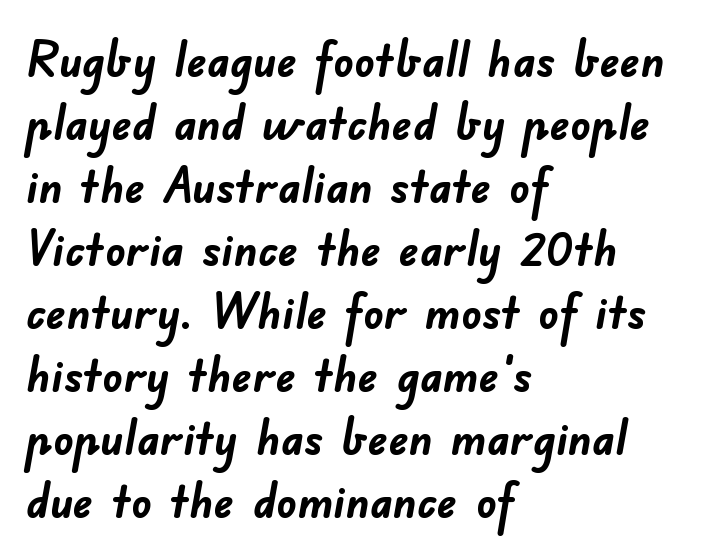
{"serif": "no", "bold": "yes", "weight": "semibold", "width": "normal", "stroke_contrast": "low", "x_height": "small", "monospaced": "no", "underline": "no", "align": "left", "line_spacing": "normal", "line_spacing_ratio": 1.26, "letter_spacing": "normal", "letter_spacing_em": 0.0, "glyph_px": 50}
